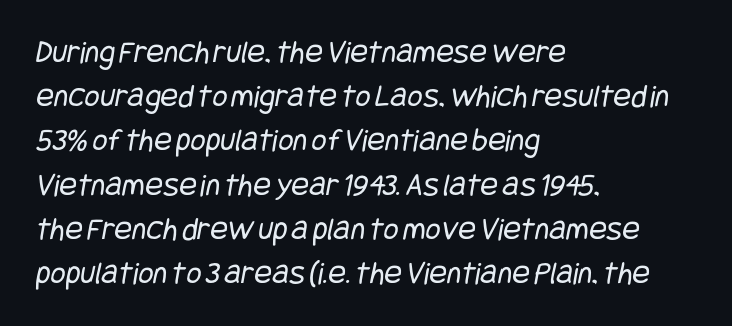
I'd call this a sans setting — the letters go barefoot. The setting favours the left margin, as ordinary paragraphs usually do. No heavy texture on the line: the type isn't bold. If you measured baseline to baseline, you'd find a middling distance.
